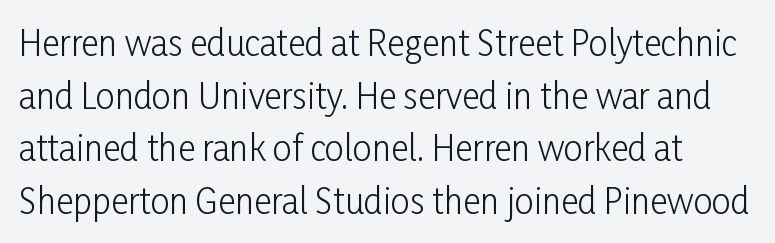
Posture: vertical. Type style note: lacks serifs. Honestly, the letter spacing is just normal — you wouldn't notice it. The space directly below the letters is spotless. Students, observe: this is what conventionally led text looks like. No heavy texture on the line: the type isn't bold.
